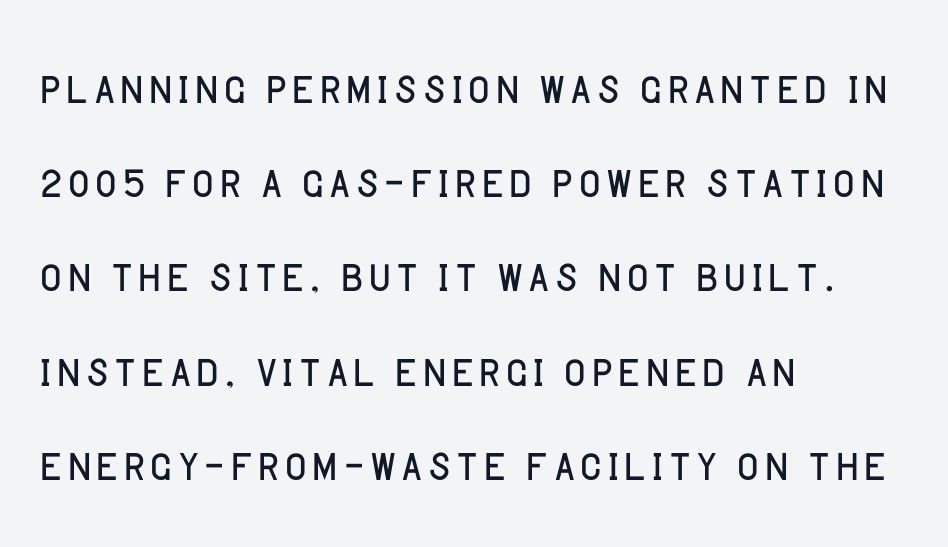
The image shows 60 px light sans-serif type, upright; set left-aligned, normal line spacing (1.57x), normal letter spacing, not underlined; low stroke contrast and a large x-height.
